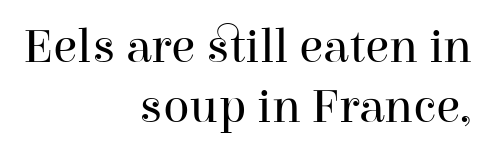
{"serif": "yes", "italic": "no", "bold": "no", "weight": "regular", "width": "normal", "stroke_contrast": "high", "x_height": "medium", "monospaced": "no", "underline": "no", "align": "right", "line_spacing_ratio": 1.23, "letter_spacing": "normal", "letter_spacing_em": 0.0, "glyph_px": 49}
